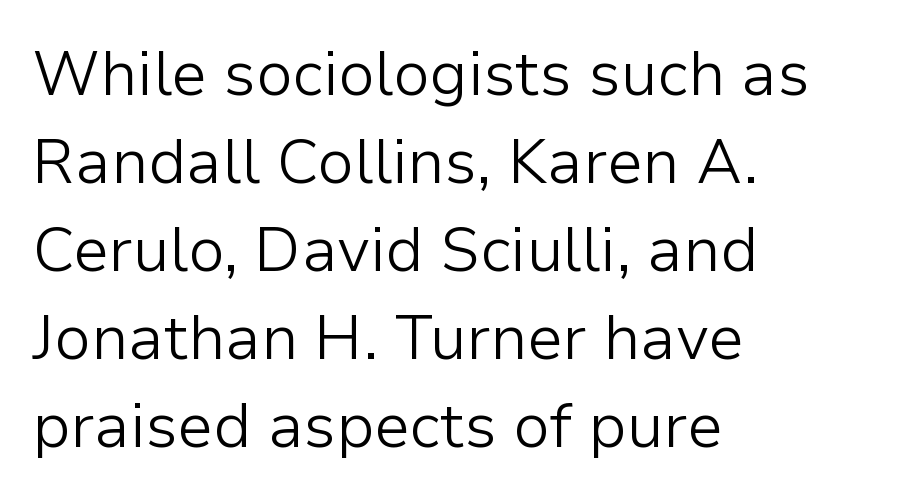
Q: Is the text bold? A: No.
Q: Is the text italic (slanted)? A: No, it is upright.
Q: Is the typeface a serif or a sans-serif typeface? A: Sans-serif.
Q: Is the text underlined? A: No.
Q: How is the paragraph aligned? A: Left-aligned.
Q: Is the spacing between letters normal or unusually wide? A: Normal.
Q: Is the spacing between lines tight, normal or loose? A: Normal.
Q: Width (condensed, normal, or wide)? A: Normal.
Q: Stroke contrast? A: Low.
Q: x-height? A: Medium.
Q: Monospaced? A: No.
